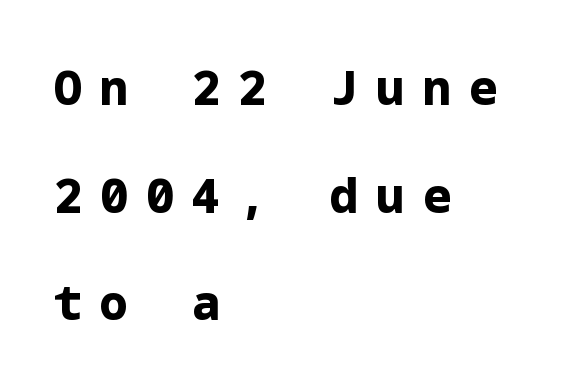
{"serif": "no", "italic": "no", "bold": "yes", "weight": "bold", "width": "normal", "stroke_contrast": "low", "x_height": "medium", "underline": "no", "align": "left", "line_spacing": "loose", "line_spacing_ratio": 2.29, "letter_spacing": "wide", "letter_spacing_em": 0.38, "glyph_px": 47}
